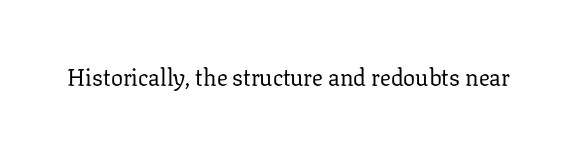
Q: Is the text bold? A: No.
Q: Is the text italic (slanted)? A: No, it is upright.
Q: Is the text underlined? A: No.
Q: Is the spacing between letters normal or unusually wide? A: Normal.
